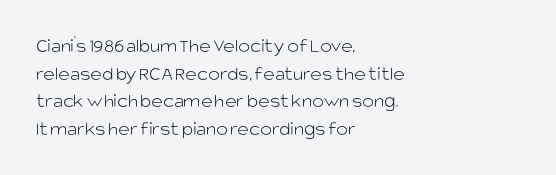
{"italic": "no", "bold": "no", "underline": "no", "align": "left", "line_spacing": "normal", "line_spacing_ratio": 1.38, "letter_spacing": "normal", "letter_spacing_em": 0.0, "glyph_px": 20}
